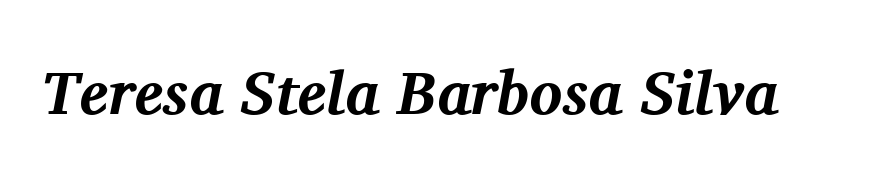
Q: Is the text bold? A: Yes.
Q: Is the text italic (slanted)? A: Yes, it leans right by about 11 degrees.
Q: Is the typeface a serif or a sans-serif typeface? A: Serif.
Q: Is the text underlined? A: No.
Q: Is the spacing between letters normal or unusually wide? A: Normal.
Q: Width (condensed, normal, or wide)? A: Normal.
Q: Stroke contrast? A: Medium.
Q: x-height? A: Medium.
Q: Monospaced? A: No.
